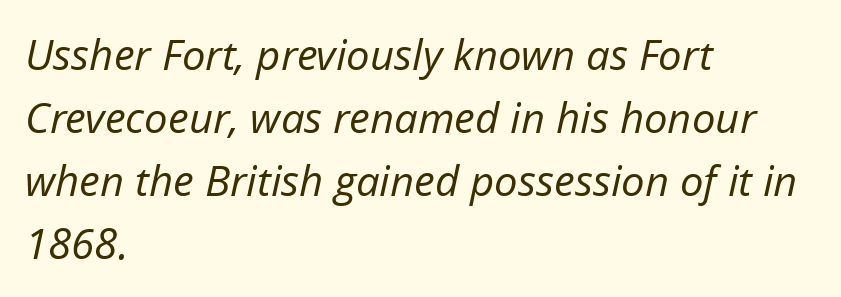
The image shows 42 px regular-weight type, italic (leaning right); set left-aligned, normal line spacing (1.5x), normal letter spacing, not underlined; low stroke contrast and a medium x-height.
